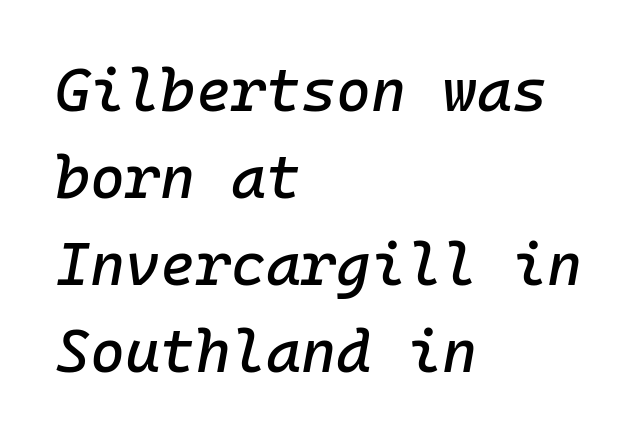
The image shows 60 px text type, italic (leaning right), monospaced; set left-aligned, normal line spacing (1.45x), normal letter spacing, not underlined; low stroke contrast and a medium x-height.
